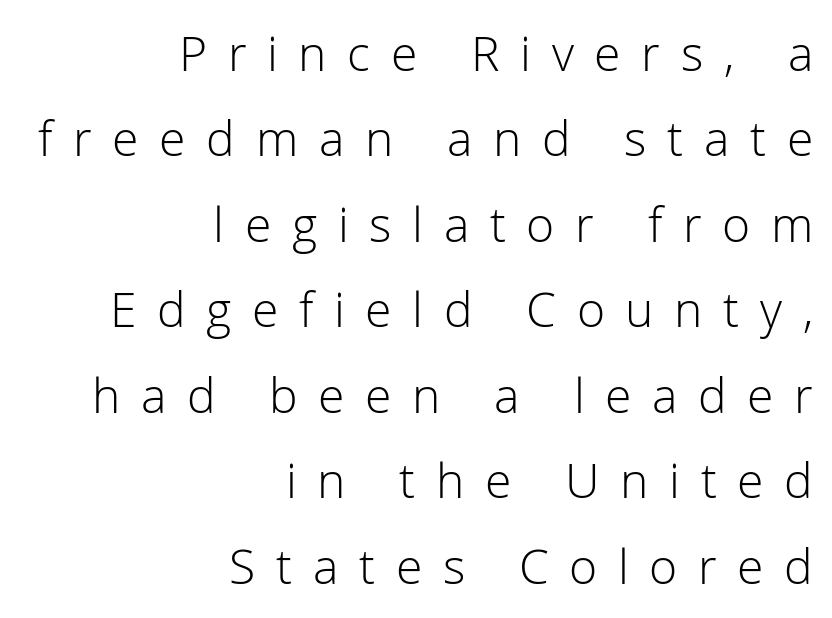
Q: Is the text bold? A: No.
Q: Is the text italic (slanted)? A: No, it is upright.
Q: Is the typeface a serif or a sans-serif typeface? A: Sans-serif.
Q: Is the text underlined? A: No.
Q: How is the paragraph aligned? A: Right-aligned.
Q: Is the spacing between letters normal or unusually wide? A: Unusually wide.
Q: Width (condensed, normal, or wide)? A: Normal.
Q: Stroke contrast? A: Low.
Q: x-height? A: Medium.
Q: Monospaced? A: No.
